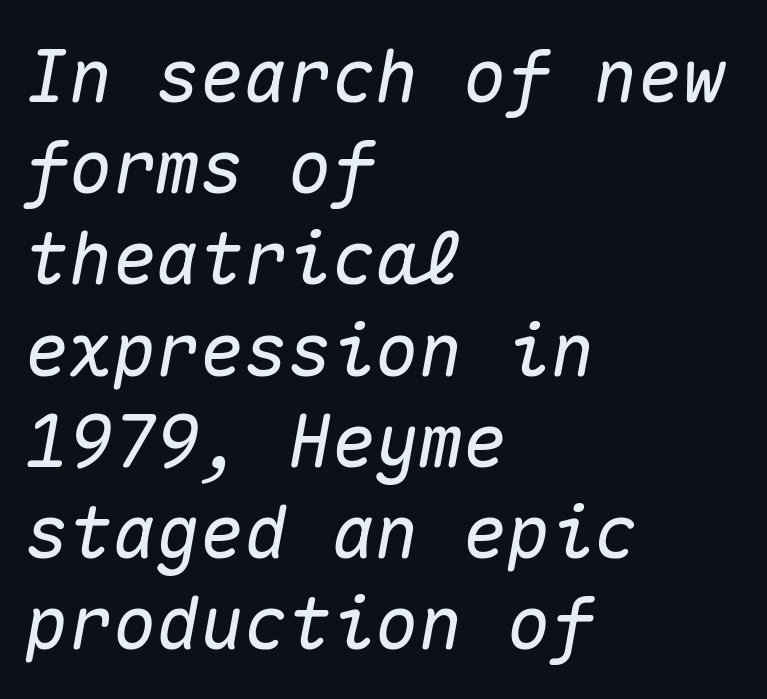
Q: Is the text italic (slanted)? A: Yes, it leans right by about 10 degrees.
Q: Is the text underlined? A: No.
Q: How is the paragraph aligned? A: Left-aligned.
Q: Is the spacing between letters normal or unusually wide? A: Normal.
Q: Is the spacing between lines tight, normal or loose? A: Normal.
Q: Width (condensed, normal, or wide)? A: Normal.
Q: Stroke contrast? A: Medium.
Q: x-height? A: Medium.
Q: Monospaced? A: Yes.
